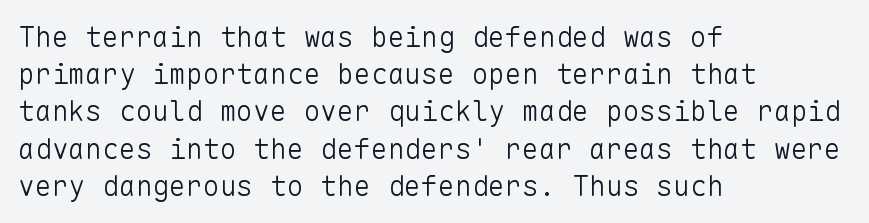
The characters display no serif detailing; their extremities are plain. Casual observation: everything's shoved over to the left. Check the space under the baseline: it is left empty. The axis of the letterforms is exactly vertical. Regular leading. The characters are drawn with everyday or finer stroke widths.
